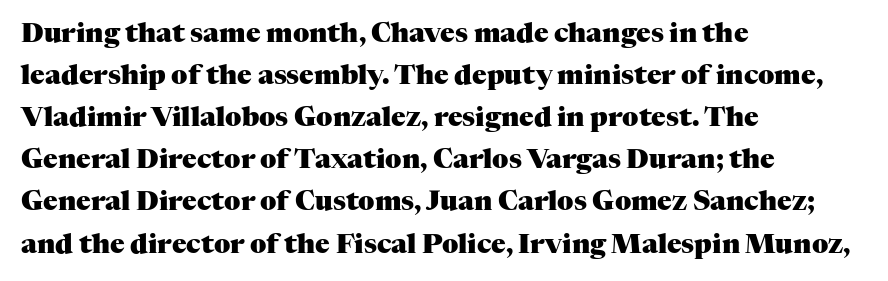
Q: Is the text bold? A: Yes.
Q: Is the text italic (slanted)? A: No, it is upright.
Q: Is the text underlined? A: No.
Q: How is the paragraph aligned? A: Left-aligned.
Q: Is the spacing between letters normal or unusually wide? A: Normal.
Q: Is the spacing between lines tight, normal or loose? A: Normal.
